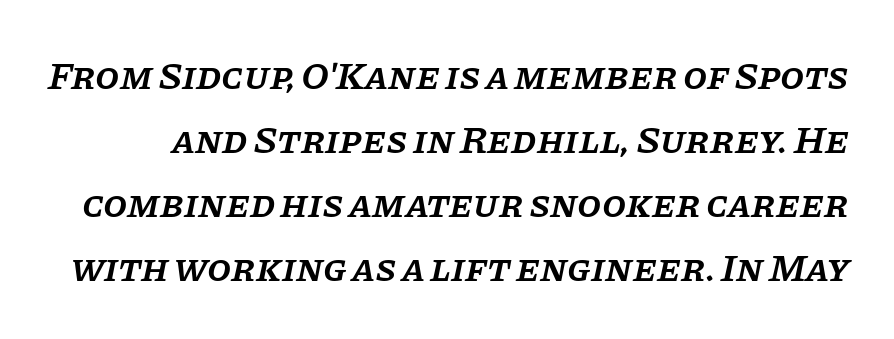
The image shows 39 px semibold serif type, italic (leaning right); set normal line spacing (1.64x), normal letter spacing, not underlined; low stroke contrast and a large x-height.
